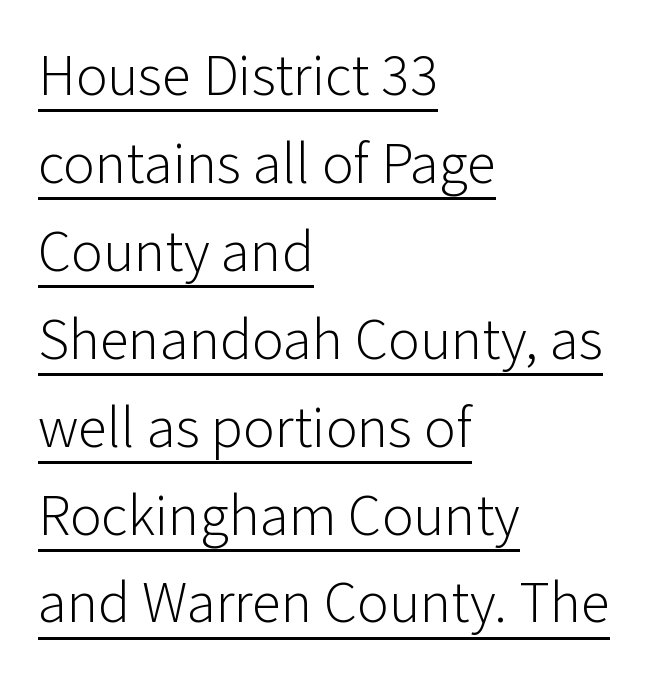
Q: Is the text bold? A: No.
Q: Is the text italic (slanted)? A: No, it is upright.
Q: Is the typeface a serif or a sans-serif typeface? A: Sans-serif.
Q: Is the text underlined? A: Yes.
Q: How is the paragraph aligned? A: Left-aligned.
Q: Is the spacing between letters normal or unusually wide? A: Normal.
Q: Is the spacing between lines tight, normal or loose? A: Normal.
Q: Width (condensed, normal, or wide)? A: Normal.
Q: Stroke contrast? A: Low.
Q: x-height? A: Medium.
Q: Monospaced? A: No.
